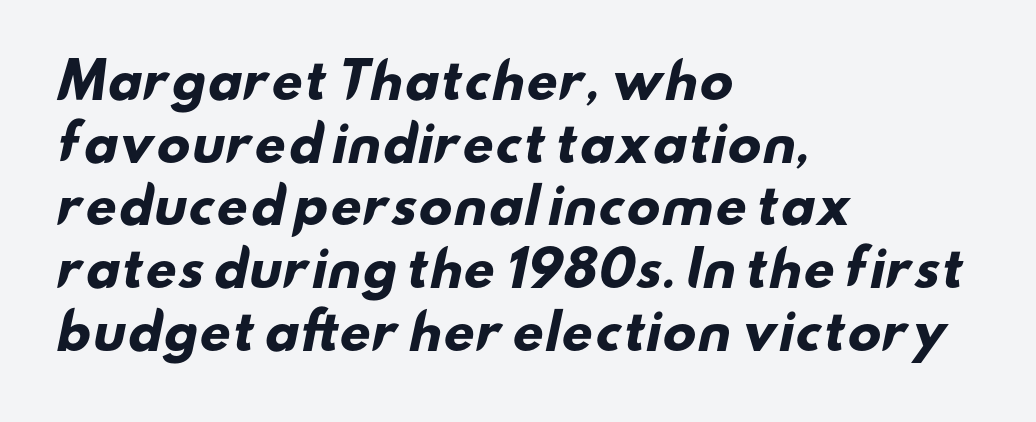
Q: Is the text bold? A: Yes.
Q: Is the typeface a serif or a sans-serif typeface? A: Sans-serif.
Q: Is the text underlined? A: No.
Q: How is the paragraph aligned? A: Left-aligned.
Q: Is the spacing between letters normal or unusually wide? A: Normal.
Q: Is the spacing between lines tight, normal or loose? A: Normal.
Q: Width (condensed, normal, or wide)? A: Wide.
Q: Stroke contrast? A: Low.
Q: x-height? A: Small.
Q: Monospaced? A: No.
